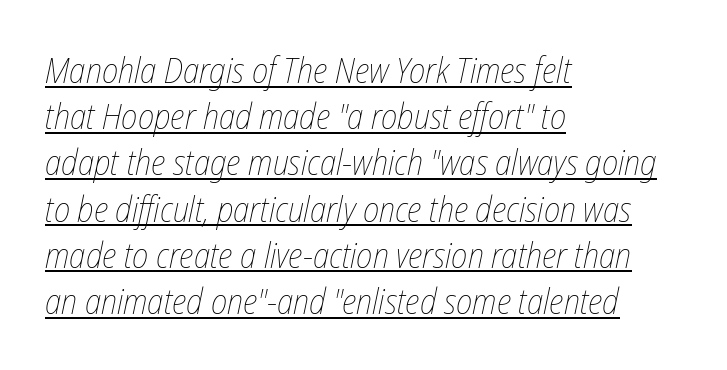
Note the varied advance widths — an 'i' is clearly narrower than an 'm'. Slanted lettering throughout. Ink coverage per letter is moderate at most. Regular leading.
